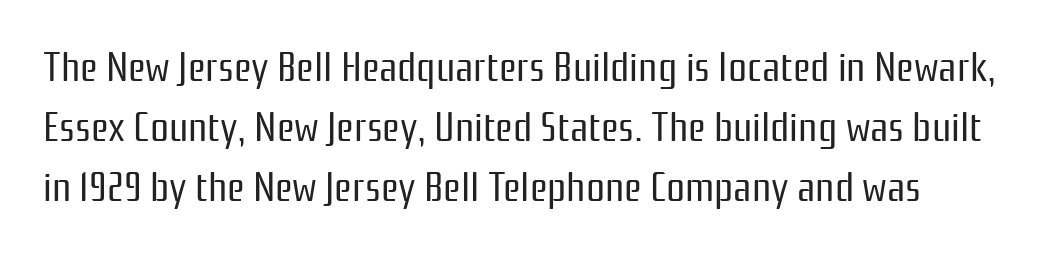
The designer went with a sans here, leaving each stem footless. The passage shown is not underscored anywhere. The letters stand straight up with perfectly vertical stems. No chunkiness to these letters — they're not bold.
